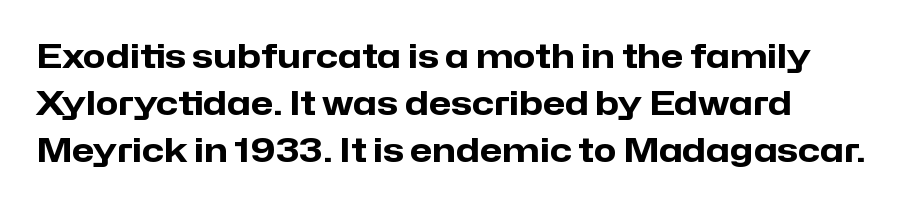
This is roman type, the default non-slanted kind. Descender tails drop into unmarked territory. These lines carry a lot of weight — the face is fully bold. Is there much room between lines? A standard amount, neither cramped nor airy.
